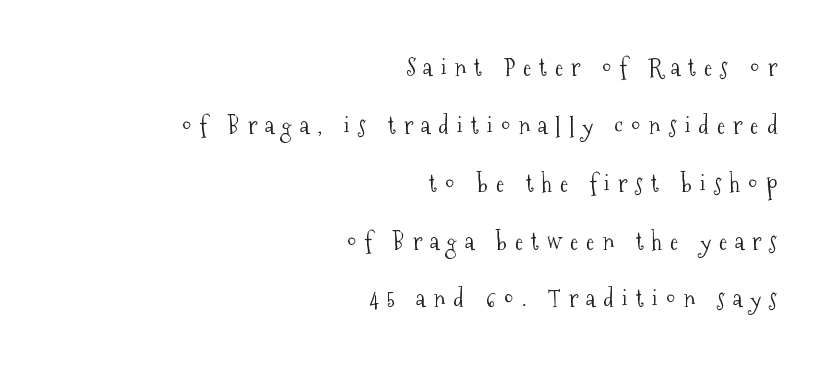
Q: Is the text bold? A: No.
Q: Is the text italic (slanted)? A: No, it is upright.
Q: Is the text underlined? A: No.
Q: How is the paragraph aligned? A: Right-aligned.
Q: Is the spacing between letters normal or unusually wide? A: Unusually wide.
Q: Is the spacing between lines tight, normal or loose? A: Loose.
